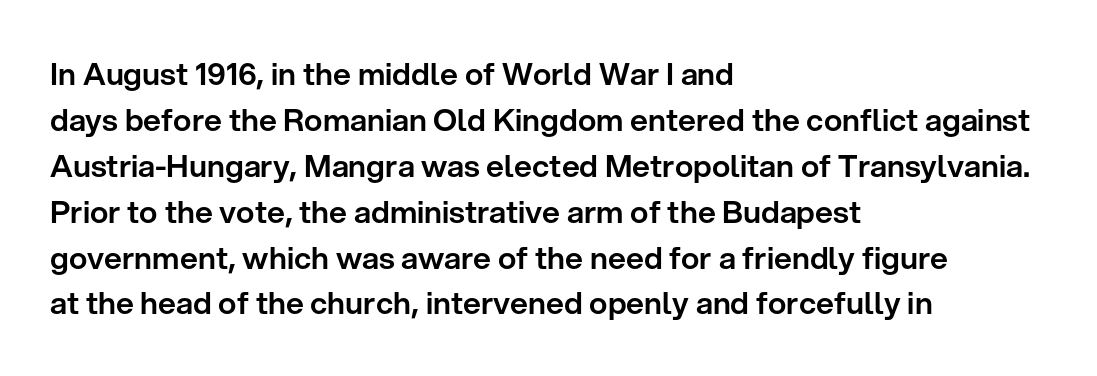
The image shows 31 px sans-serif type, upright; set left-aligned, normal line spacing (1.48x), normal letter spacing, not underlined; low stroke contrast and a medium x-height.
